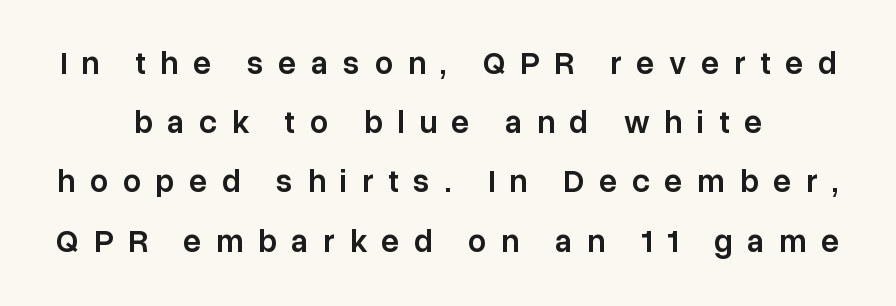
The image shows 32 px semibold sans-serif type, upright; set centered, line spacing 1.85x, unusually wide letter spacing (+0.46 em), not underlined; low stroke contrast and a medium x-height.
